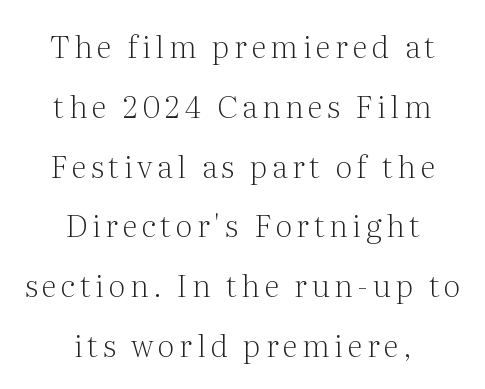
{"serif": "yes", "italic": "no", "bold": "no", "weight": "light", "width": "normal", "stroke_contrast": "medium", "x_height": "medium", "monospaced": "no", "underline": "no", "align": "center", "line_spacing": "loose", "line_spacing_ratio": 1.93, "glyph_px": 31}
